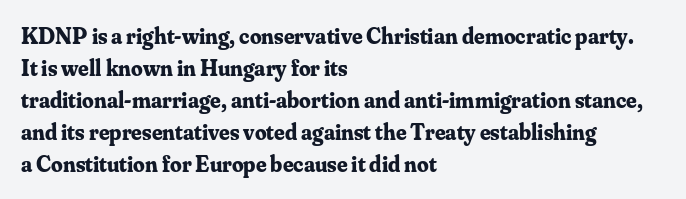
{"italic": "no", "bold": "yes", "underline": "no", "align": "left", "line_spacing": "normal", "line_spacing_ratio": 1.39, "letter_spacing": "normal", "letter_spacing_em": 0.0, "glyph_px": 23}
